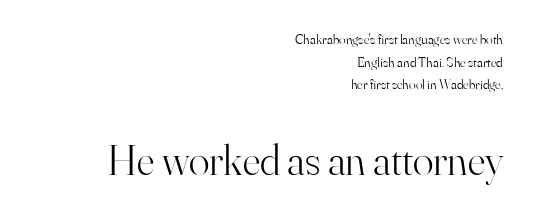
The image shows 43 px light serif type, upright; set right-aligned, normal line spacing (1.61x), normal letter spacing, not underlined; the second (bottom) block is 3.07x larger; high stroke contrast and a small x-height.
